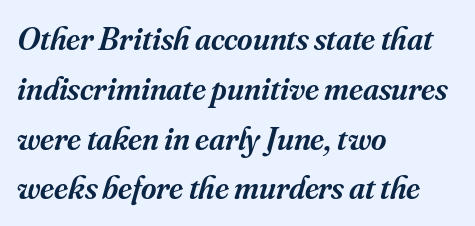
Q: Is the text bold? A: Semi-bold.
Q: Is the text italic (slanted)? A: Yes, it leans right by about 16 degrees.
Q: Is the typeface a serif or a sans-serif typeface? A: Serif.
Q: Is the text underlined? A: No.
Q: How is the paragraph aligned? A: Left-aligned.
Q: Is the spacing between letters normal or unusually wide? A: Normal.
Q: Is the spacing between lines tight, normal or loose? A: Normal.
Q: Width (condensed, normal, or wide)? A: Normal.
Q: Stroke contrast? A: Medium.
Q: x-height? A: Small.
Q: Monospaced? A: No.
